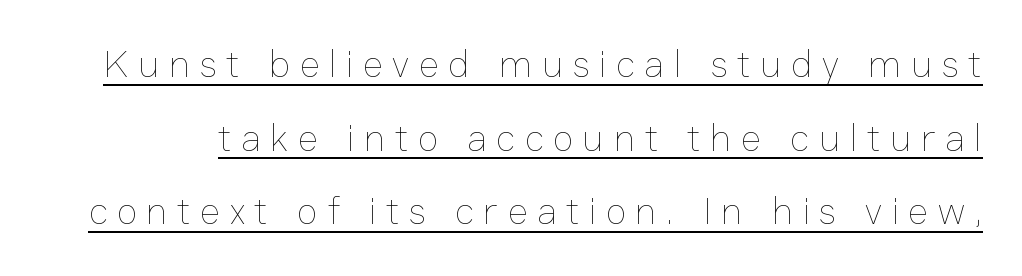
{"italic": "no", "bold": "no", "weight": "thin", "width": "normal", "stroke_contrast": "low", "x_height": "medium", "monospaced": "no", "underline": "yes", "line_spacing_ratio": 1.89, "letter_spacing": "wide", "letter_spacing_em": 0.24, "glyph_px": 39}
